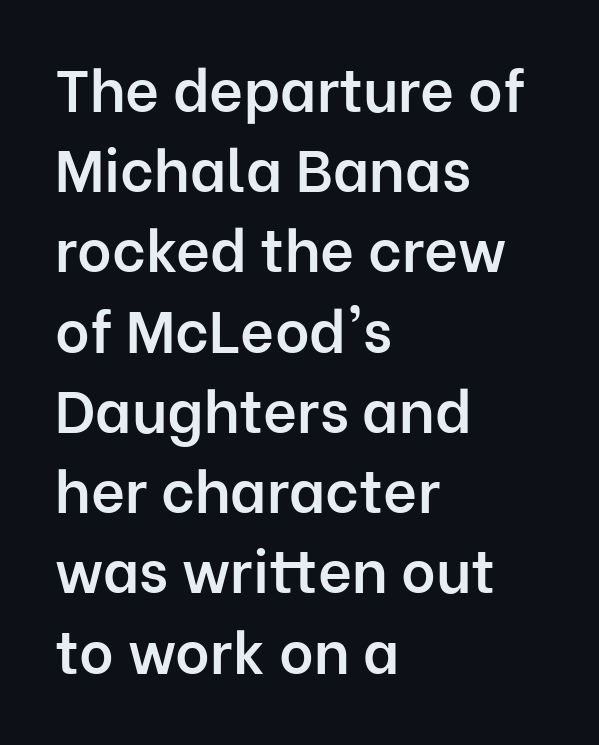
{"serif": "no", "italic": "no", "bold": "semi", "weight": "semibold", "width": "normal", "stroke_contrast": "low", "x_height": "medium", "monospaced": "no", "underline": "no", "align": "left", "line_spacing": "normal", "line_spacing_ratio": 1.36, "letter_spacing": "normal", "letter_spacing_em": 0.0, "glyph_px": 59}
